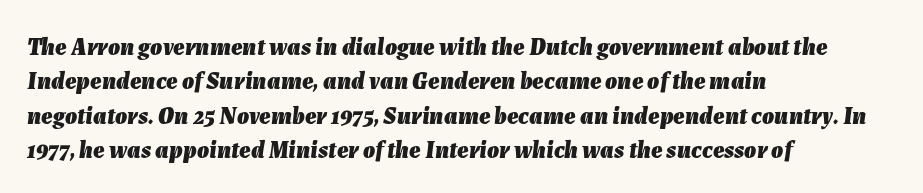
The image shows 24 px bold type, italic (leaning right); set left-aligned, normal line spacing (1.43x), normal letter spacing, not underlined.
